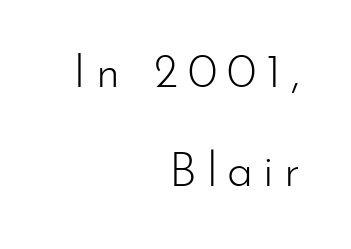
Q: Is the text bold? A: No.
Q: Is the text italic (slanted)? A: No, it is upright.
Q: Is the typeface a serif or a sans-serif typeface? A: Sans-serif.
Q: Is the text underlined? A: No.
Q: How is the paragraph aligned? A: Right-aligned.
Q: Is the spacing between letters normal or unusually wide? A: Unusually wide.
Q: Is the spacing between lines tight, normal or loose? A: Loose.
Q: Width (condensed, normal, or wide)? A: Normal.
Q: Stroke contrast? A: Low.
Q: x-height? A: Small.
Q: Monospaced? A: No.
